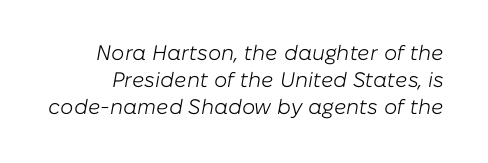
Lines of text with bare space underneath. Yep, that's italic — everything's leaning. Summary of weight: not heavy and not bold. Honestly, the row spacing looks completely unremarkable. Honestly, the letter spacing is just normal — you wouldn't notice it.
